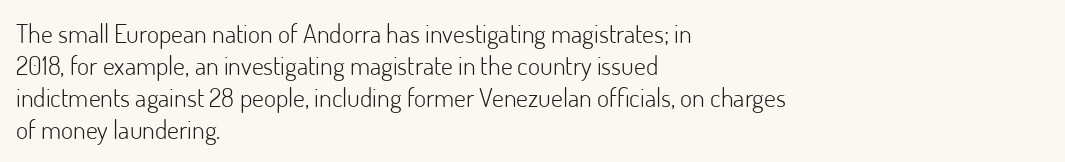
The passage shown is not underscored anywhere. Words appear dense and cohesive because spacing is normal. Alignment: flush left. Unlike italic type, these characters show no tilt at all.
